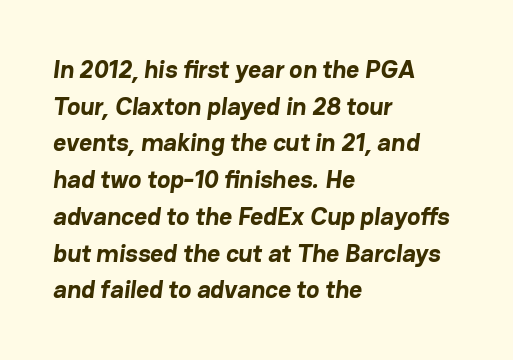
{"bold": "yes", "underline": "no", "align": "left", "line_spacing": "normal", "line_spacing_ratio": 1.47, "letter_spacing": "normal", "letter_spacing_em": 0.0, "glyph_px": 25}
